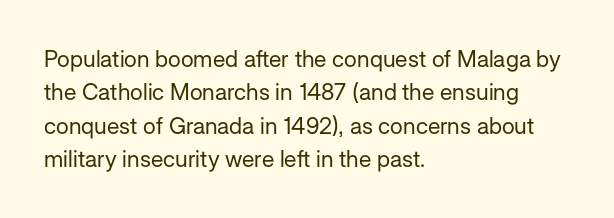
Q: Is the text bold? A: No.
Q: Is the text italic (slanted)? A: No, it is upright.
Q: Is the text underlined? A: No.
Q: How is the paragraph aligned? A: Left-aligned.
Q: Is the spacing between letters normal or unusually wide? A: Normal.
Q: Is the spacing between lines tight, normal or loose? A: Normal.
